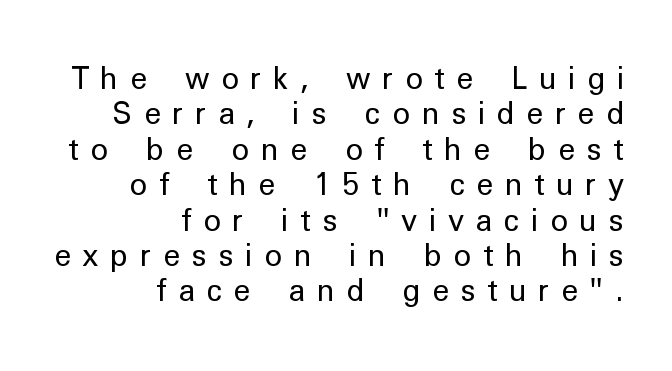
Q: Is the text bold? A: No.
Q: Is the text italic (slanted)? A: No, it is upright.
Q: Is the typeface a serif or a sans-serif typeface? A: Sans-serif.
Q: Is the text underlined? A: No.
Q: How is the paragraph aligned? A: Right-aligned.
Q: Is the spacing between letters normal or unusually wide? A: Unusually wide.
Q: Width (condensed, normal, or wide)? A: Normal.
Q: Stroke contrast? A: Low.
Q: x-height? A: Medium.
Q: Monospaced? A: No.
